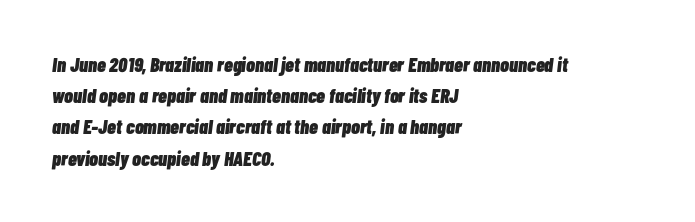
The image shows 20 px bold type, italic (leaning right); set left-aligned, normal line spacing (1.56x), normal letter spacing, not underlined.
